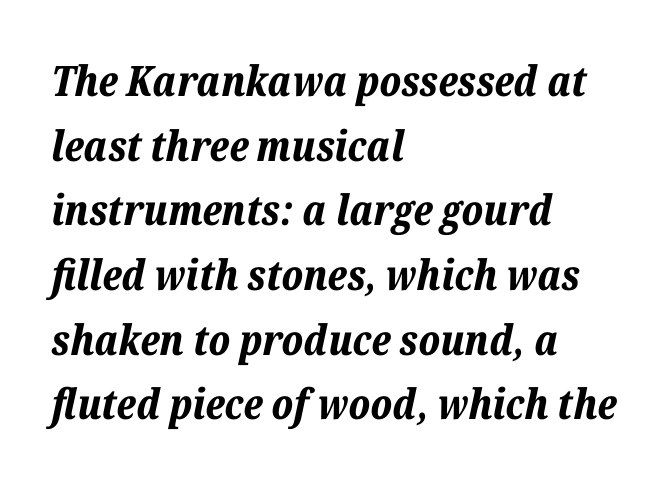
The image shows 42 px bold type, italic (leaning right); set left-aligned, normal line spacing (1.54x), normal letter spacing, not underlined; low stroke contrast and a medium x-height.
